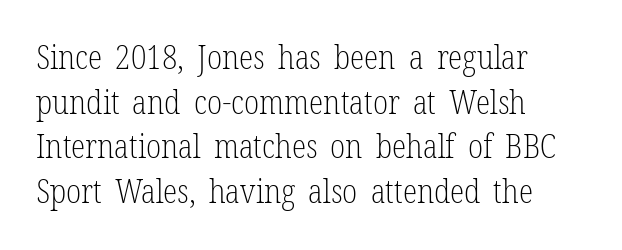
Q: Is the text bold? A: No.
Q: Is the text italic (slanted)? A: No, it is upright.
Q: Is the typeface a serif or a sans-serif typeface? A: Serif.
Q: Is the text underlined? A: No.
Q: How is the paragraph aligned? A: Left-aligned.
Q: Is the spacing between letters normal or unusually wide? A: Normal.
Q: Is the spacing between lines tight, normal or loose? A: Normal.
Q: Width (condensed, normal, or wide)? A: Condensed.
Q: Stroke contrast? A: Low.
Q: x-height? A: Medium.
Q: Monospaced? A: No.
